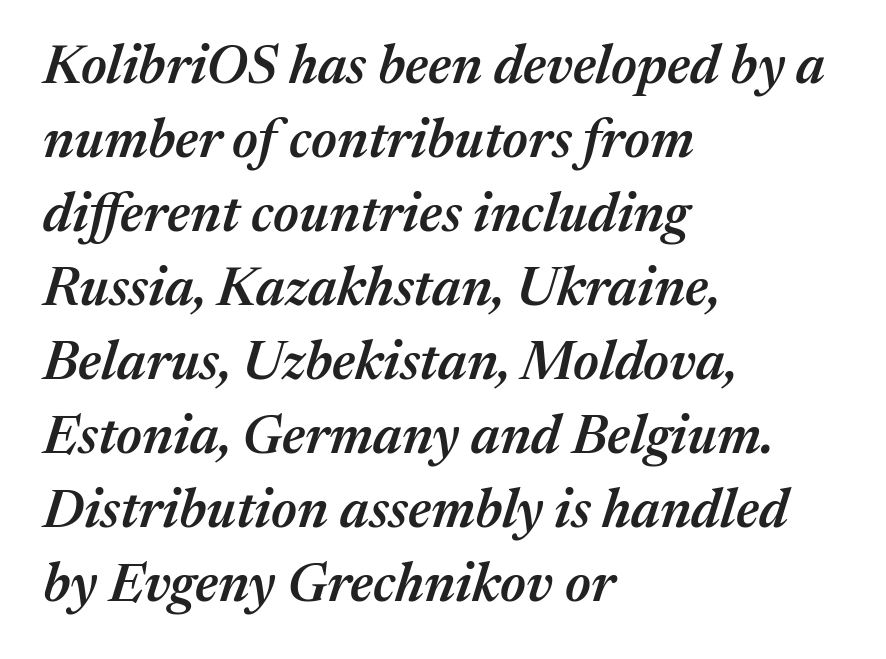
Summary of weight: moderately heavy, a semibold. Letter spacing: default. Successive baselines arrive at the customary interval. Alignment: flush left. These lines are rendered in a variable-pitch font.
